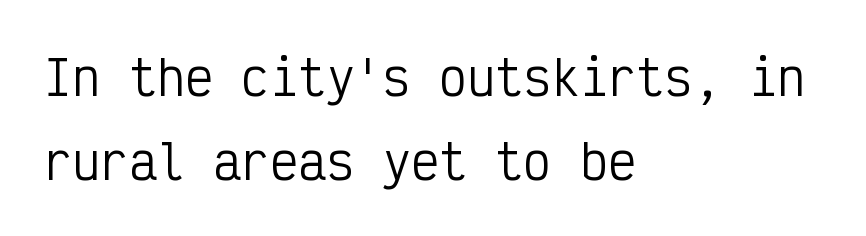
These lines were composed using upright roman letters. Quick note: underline off. Nobody touched the tracking dial on this one. You can tell from the bare stems that sans-serif type was used.
